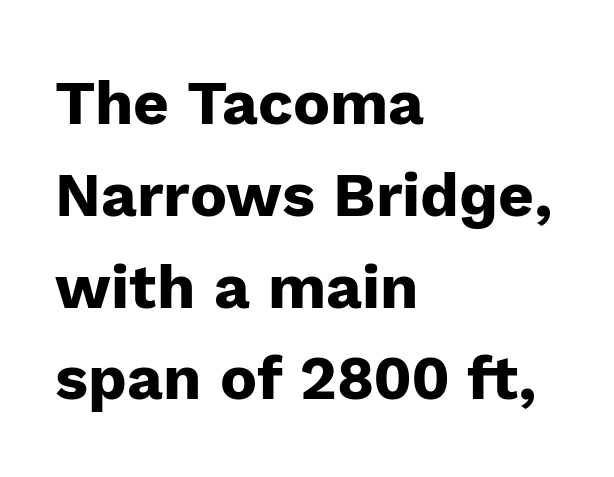
The paragraph has a hard left edge and a soft right edge. Any mark beneath the type? The region is blank. Each letter keeps its own natural width here, so spacing adapts to shape. Serifs: no, the terminals of the letterforms are clean.
